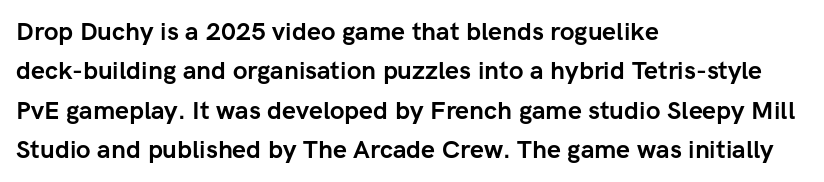
Evenly set lines give the paragraph a standard silhouette. Glance below the letters and you will spot only blank space. Typeset ragged right — the left edge is the straight one. This sample uses plain, unmodified letter spacing. Style check: upright. I'd describe the lettering as bold — thick and assertive.
